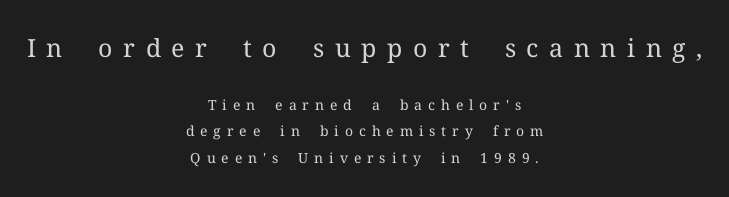
The image shows 25 px text type, upright; set centered, line spacing 1.88x, unusually wide letter spacing (+0.42 em), not underlined; the first (top) block is 1.79x larger.
